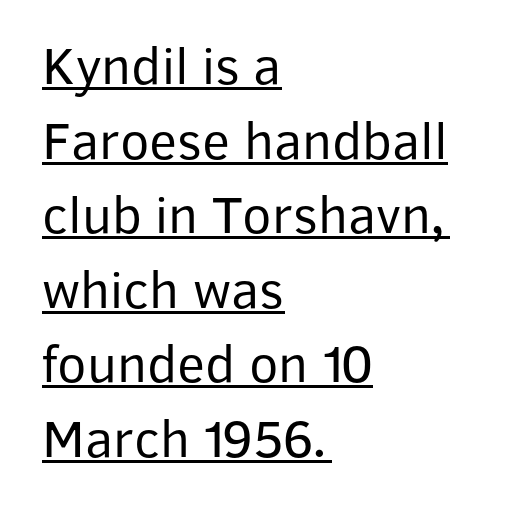
Q: Is the text bold? A: No.
Q: Is the text italic (slanted)? A: No, it is upright.
Q: Is the typeface a serif or a sans-serif typeface? A: Sans-serif.
Q: Is the text underlined? A: Yes.
Q: How is the paragraph aligned? A: Left-aligned.
Q: Is the spacing between letters normal or unusually wide? A: Normal.
Q: Is the spacing between lines tight, normal or loose? A: Normal.
Q: Width (condensed, normal, or wide)? A: Normal.
Q: Stroke contrast? A: Low.
Q: x-height? A: Medium.
Q: Monospaced? A: No.
